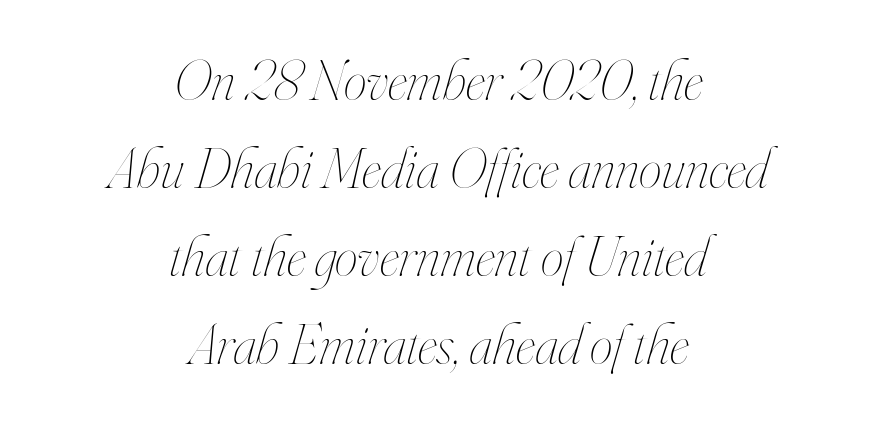
These lines are centered, leaving both edges ragged. Nothing heavy about these letters — not bold at all. The passage shown is not underscored anywhere. Each letter keeps its own natural width here, so spacing adapts to shape.
